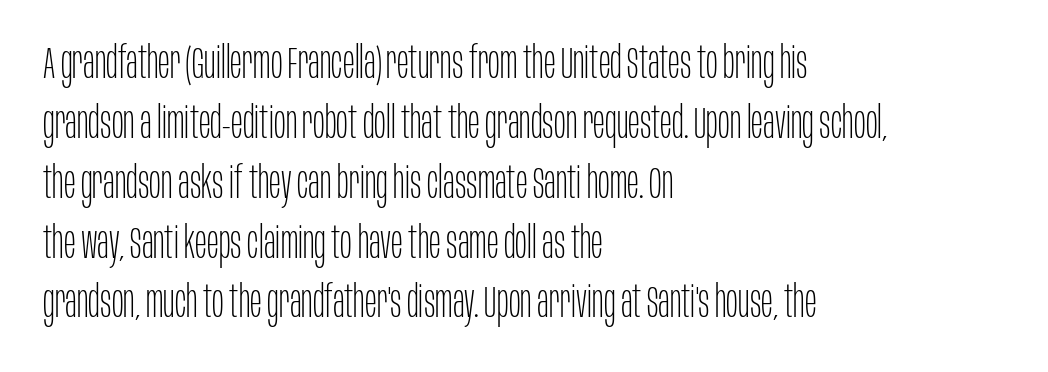
The image shows 44 px thin, condensed sans-serif type, upright; set left-aligned, normal line spacing (1.36x), normal letter spacing, not underlined; low stroke contrast and a large x-height.
